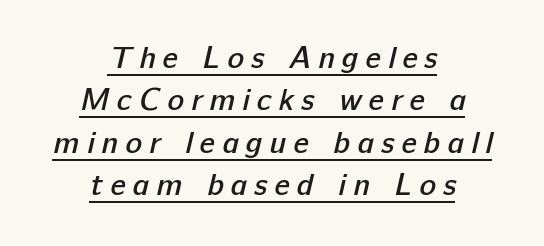
Q: Is the text bold? A: Semi-bold.
Q: Is the typeface a serif or a sans-serif typeface? A: Sans-serif.
Q: Is the text underlined? A: Yes.
Q: How is the paragraph aligned? A: Centered.
Q: Is the spacing between letters normal or unusually wide? A: Unusually wide.
Q: Is the spacing between lines tight, normal or loose? A: Normal.
Q: Width (condensed, normal, or wide)? A: Normal.
Q: Stroke contrast? A: Low.
Q: x-height? A: Medium.
Q: Monospaced? A: No.
